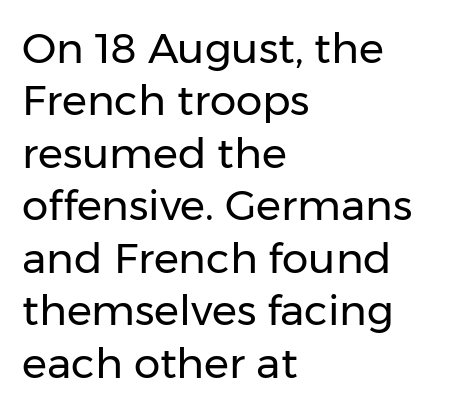
Unmarked baselines from the first word to the last. The face used here is proportionally spaced, like ordinary book or web type. Whoever set this chose a conventional vertical rhythm. Nothing unusual about the tracking: characters are spaced as the font intends. Ordinary non-slanted type is in use. Look at the bottom of the vertical strokes: they stop flat, with no serifs.
